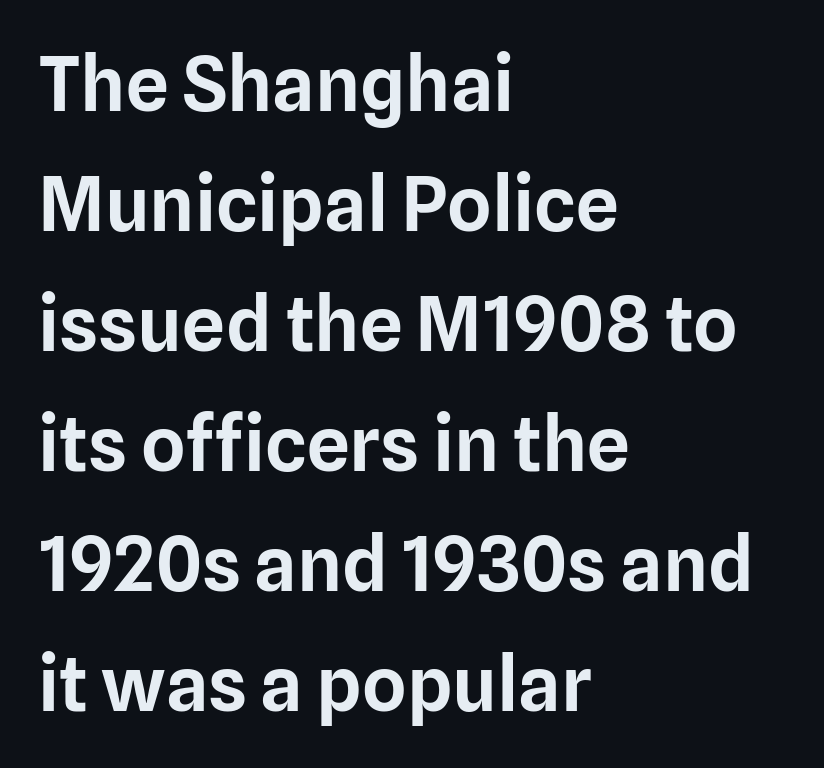
The image shows 76 px sans-serif type, upright; set left-aligned, normal line spacing (1.58x), normal letter spacing, not underlined; low stroke contrast and a medium x-height.
